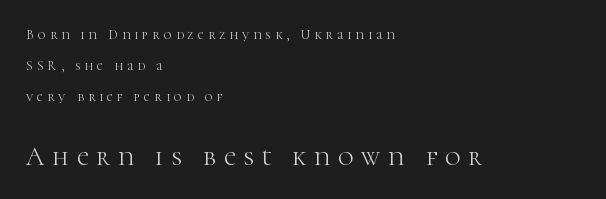
The typography opts for an upright posture over an oblique one. Successive baselines arrive slowly, with a big drop between each. Just letters on the line, the space beneath them empty. Typesetter's note — lower block bumped up in size, upper block left smaller. The setting favours the left margin, as ordinary paragraphs usually do.
